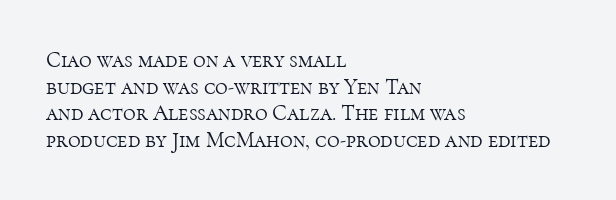
The image shows 22 px text type, upright; set left-aligned, line spacing 1.21x, normal letter spacing, not underlined.
